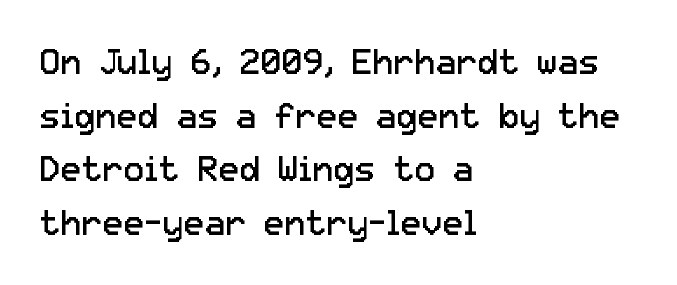
{"serif": "no", "italic": "no", "bold": "no", "weight": "regular", "width": "normal", "stroke_contrast": "low", "x_height": "medium", "monospaced": "no", "underline": "no", "align": "left", "line_spacing": "normal", "line_spacing_ratio": 1.53, "letter_spacing": "normal", "letter_spacing_em": 0.0, "glyph_px": 35}
